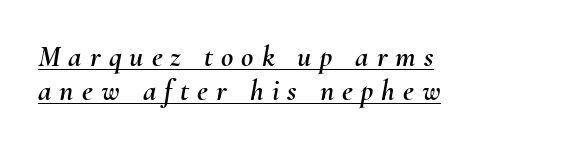
A typesetter would call this heavily tracked-out type. The face used here is proportionally spaced, like ordinary book or web type. One-word summary of the alignment: left. Underline: present.
